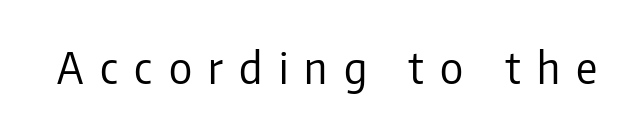
{"serif": "no", "italic": "no", "bold": "no", "weight": "regular", "width": "condensed", "stroke_contrast": "low", "x_height": "medium", "monospaced": "no", "underline": "no", "letter_spacing": "wide", "letter_spacing_em": 0.37, "glyph_px": 44}
